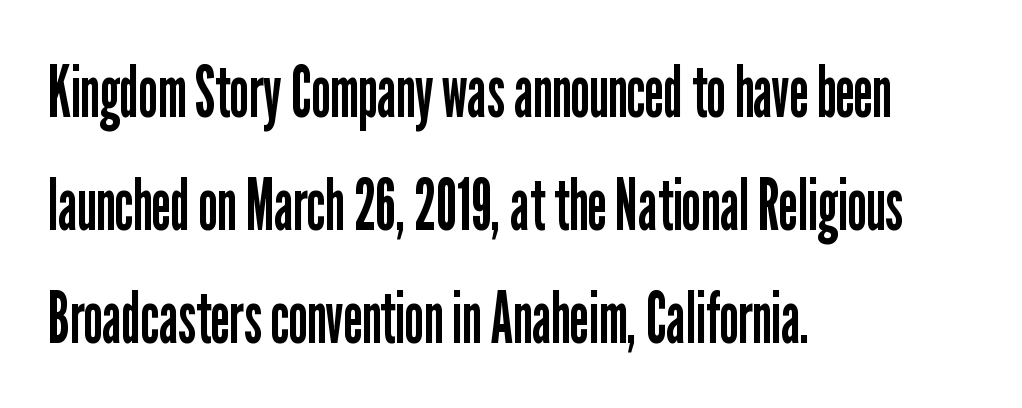
The passage shown has conventional tracking throughout. Nothing sits at the stroke ends, so this counts as sans-serif. Line spacing here is normal. Do the letters lean? They stand straight. Do the characters align in a grid? No, the font is proportional.
